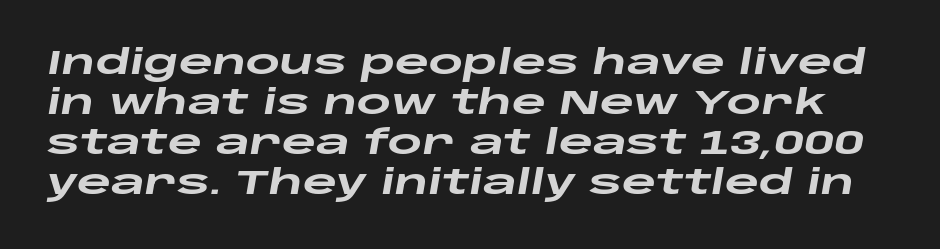
Check the space under the baseline: it is left empty. Heavy-handed strokes throughout: this text is bold. Is this a fixed-width face? No — the glyphs have proportional, varying widths. Each word holds together tightly as a unit, with standard inter-letter gaps. Does the lettering tilt? It does — this is italic.
